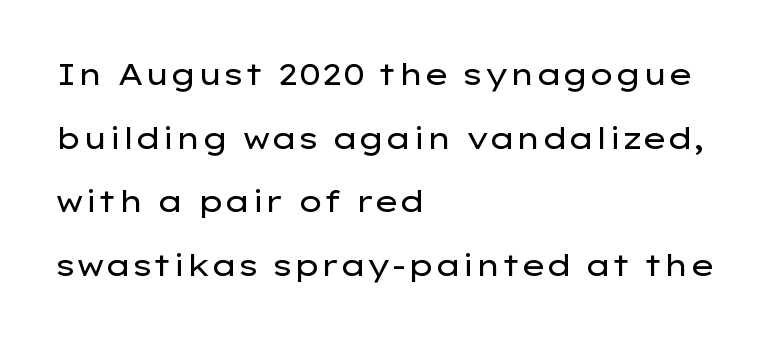
Q: Is the text bold? A: No.
Q: Is the text italic (slanted)? A: No, it is upright.
Q: Is the typeface a serif or a sans-serif typeface? A: Sans-serif.
Q: Is the text underlined? A: No.
Q: How is the paragraph aligned? A: Left-aligned.
Q: Is the spacing between letters normal or unusually wide? A: Normal.
Q: Is the spacing between lines tight, normal or loose? A: Loose.
Q: Width (condensed, normal, or wide)? A: Wide.
Q: Stroke contrast? A: Low.
Q: x-height? A: Medium.
Q: Monospaced? A: No.
